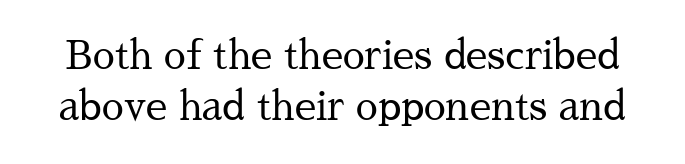
Look at the bottom of the vertical strokes: they flare into serifs here. The passage shown is typed in a proportional face where columns would drift. Bold? No — there's no thickening of the strokes. Style check: upright. In terms of letterspacing, this is plain default setting. The words here are not underlined.
